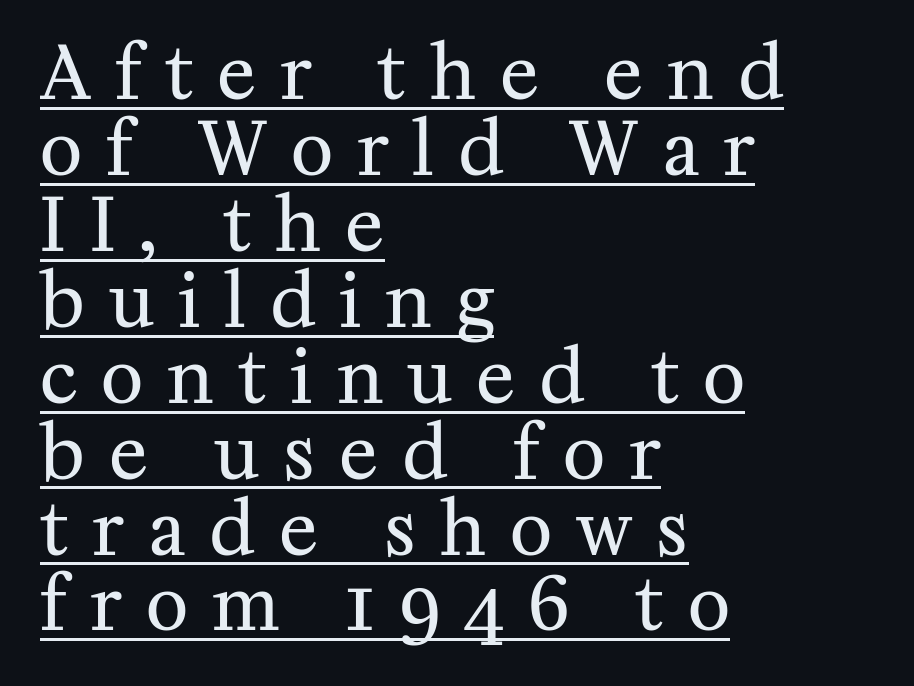
{"serif": "yes", "italic": "no", "bold": "no", "weight": "regular", "width": "normal", "stroke_contrast": "medium", "x_height": "medium", "monospaced": "no", "underline": "yes", "align": "left", "line_spacing": "tight", "line_spacing_ratio": 1.04, "letter_spacing": "wide", "letter_spacing_em": 0.33, "glyph_px": 73}
